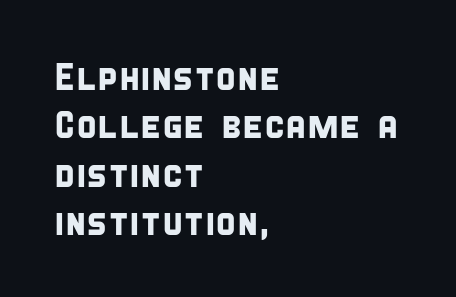
Q: Is the typeface a serif or a sans-serif typeface? A: Sans-serif.
Q: Is the text underlined? A: No.
Q: How is the paragraph aligned? A: Left-aligned.
Q: Is the spacing between letters normal or unusually wide? A: Normal.
Q: Is the spacing between lines tight, normal or loose? A: Normal.
Q: Width (condensed, normal, or wide)? A: Condensed.
Q: Stroke contrast? A: Low.
Q: x-height? A: Large.
Q: Monospaced? A: No.
